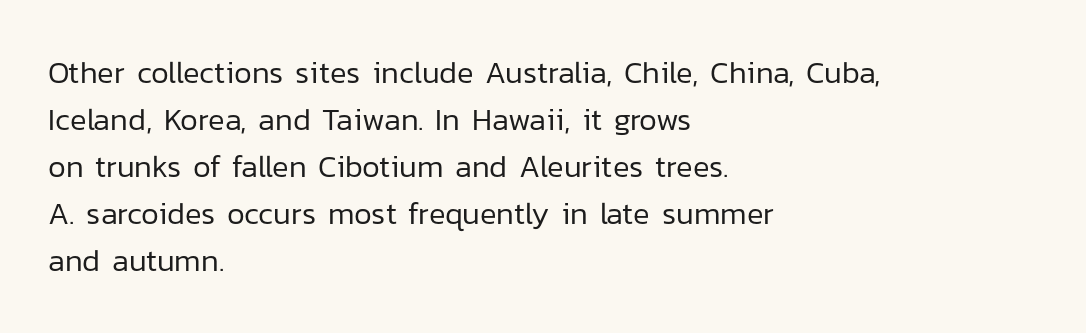
{"serif": "no", "italic": "no", "bold": "no", "weight": "regular", "width": "normal", "stroke_contrast": "low", "x_height": "medium", "monospaced": "no", "underline": "no", "align": "left", "line_spacing": "normal", "line_spacing_ratio": 1.52, "letter_spacing": "normal", "letter_spacing_em": 0.0, "glyph_px": 31}
